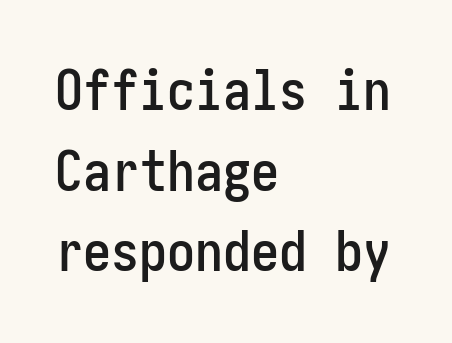
{"serif": "no", "italic": "no", "width": "condensed", "stroke_contrast": "low", "x_height": "medium", "underline": "no", "align": "left", "line_spacing": "normal", "line_spacing_ratio": 1.44, "letter_spacing": "normal", "letter_spacing_em": 0.0, "glyph_px": 56}
